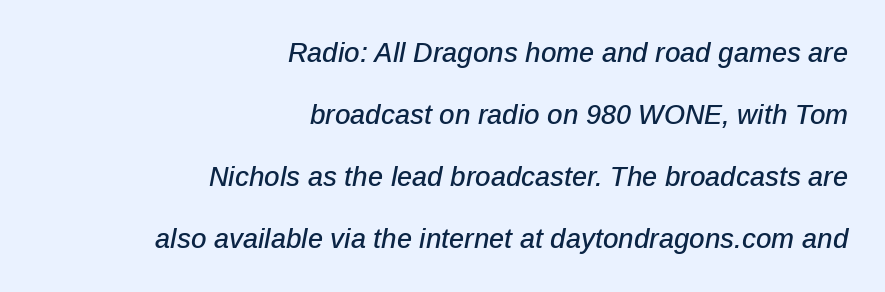
Q: Is the text italic (slanted)? A: Yes, it leans right by about 12 degrees.
Q: Is the text underlined? A: No.
Q: How is the paragraph aligned? A: Right-aligned.
Q: Is the spacing between letters normal or unusually wide? A: Normal.
Q: Is the spacing between lines tight, normal or loose? A: Loose.
